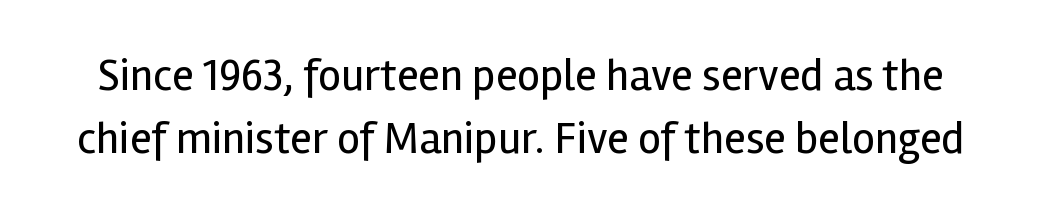
Q: Is the text bold? A: No.
Q: Is the text italic (slanted)? A: No, it is upright.
Q: Is the typeface a serif or a sans-serif typeface? A: Sans-serif.
Q: Is the text underlined? A: No.
Q: Is the spacing between letters normal or unusually wide? A: Normal.
Q: Is the spacing between lines tight, normal or loose? A: Normal.
Q: Width (condensed, normal, or wide)? A: Normal.
Q: x-height? A: Medium.
Q: Monospaced? A: No.
